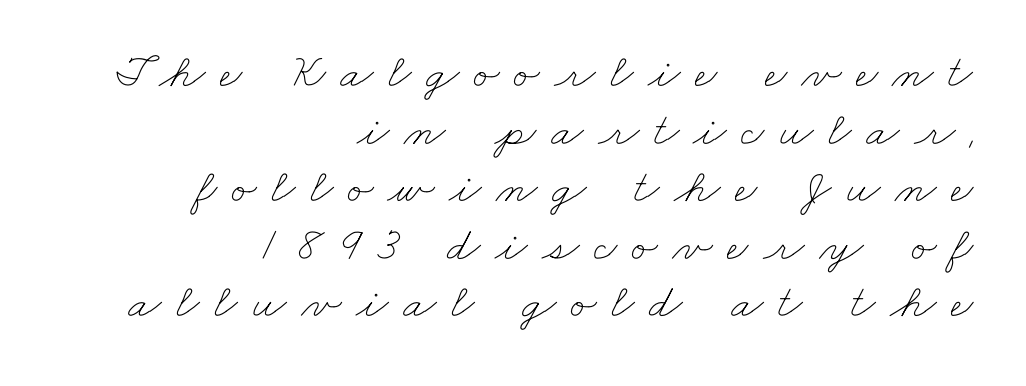
Typeset ragged left — the right edge is the straight one. This rendering widens character spacing well past its baseline value. Each letter keeps its own natural width here, so spacing adapts to shape. The letters look calm and open, with moderate or lighter stems.
